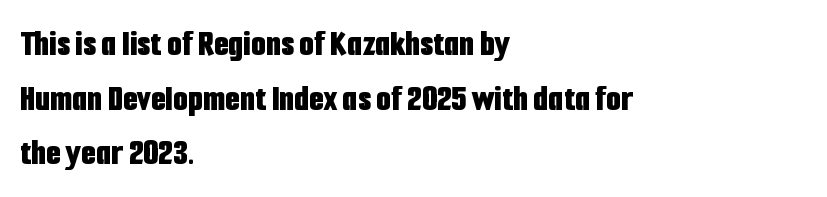
A sans-serif font was chosen for this passage. The tracking reads as untouched default to a designer's eye. In terms of leading, this rendering sits right in the middle. Here the designer chose a conventional face with non-uniform glyph widths.
